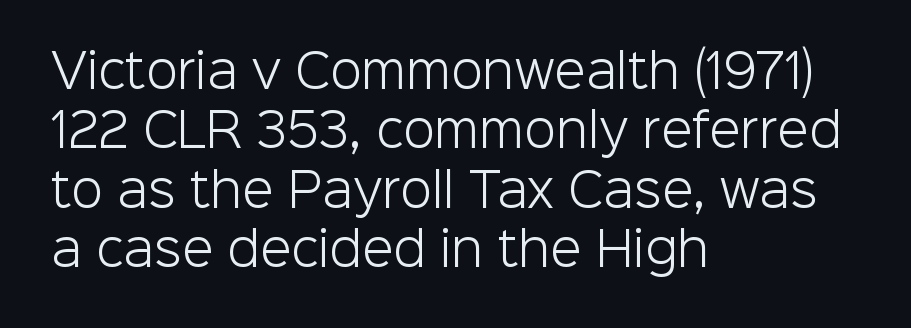
{"serif": "no", "italic": "no", "bold": "no", "weight": "light", "width": "normal", "stroke_contrast": "low", "x_height": "medium", "monospaced": "no", "underline": "no", "align": "left", "line_spacing": "normal", "line_spacing_ratio": 1.29, "letter_spacing": "normal", "letter_spacing_em": 0.0, "glyph_px": 46}
